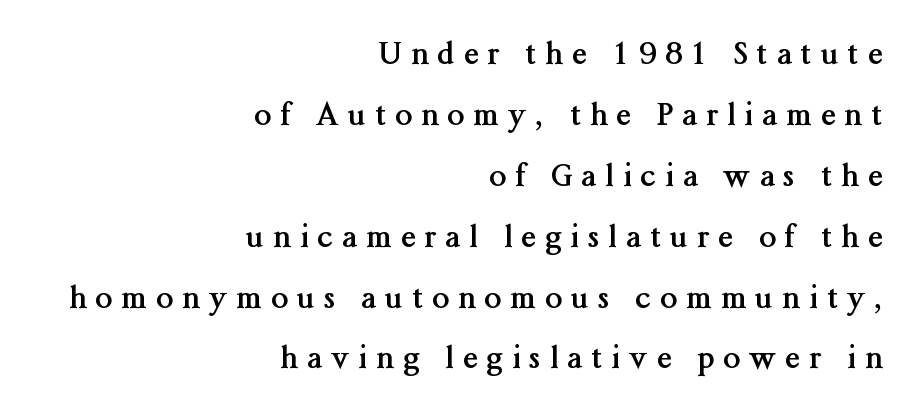
The characters look thick and weighty, a clear bold. Lines of text with bare space underneath. Each letter keeps its own natural width here, so spacing adapts to shape. Rows of type keep a wide berth in the vertical direction. Reading down the block, your eye finds every line finishing at a fixed right position. Tracking value appears strongly positive — letters spread wide.
